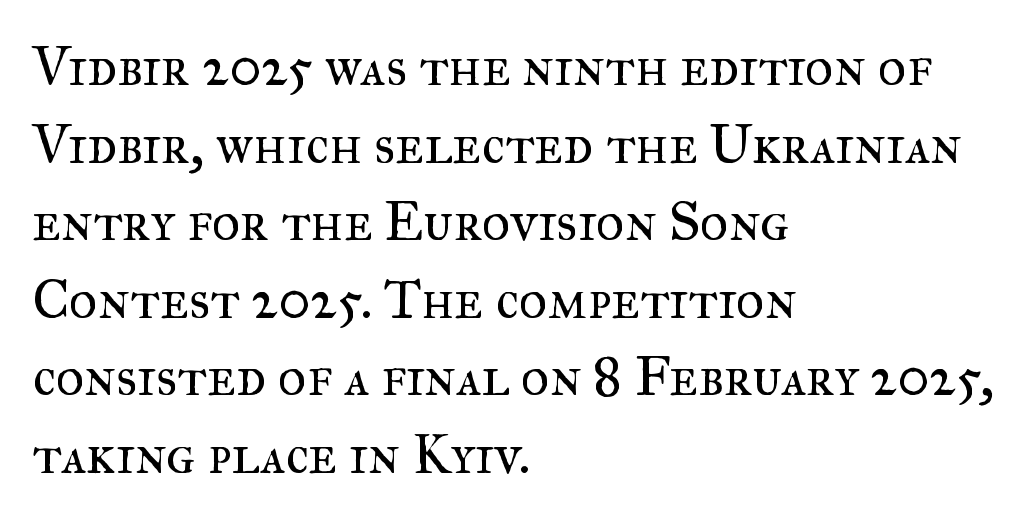
Q: Is the text bold? A: No.
Q: Is the text italic (slanted)? A: No, it is upright.
Q: Is the typeface a serif or a sans-serif typeface? A: Serif.
Q: Is the text underlined? A: No.
Q: How is the paragraph aligned? A: Left-aligned.
Q: Is the spacing between letters normal or unusually wide? A: Normal.
Q: Is the spacing between lines tight, normal or loose? A: Normal.
Q: Width (condensed, normal, or wide)? A: Normal.
Q: Stroke contrast? A: Medium.
Q: x-height? A: Small.
Q: Monospaced? A: No.
